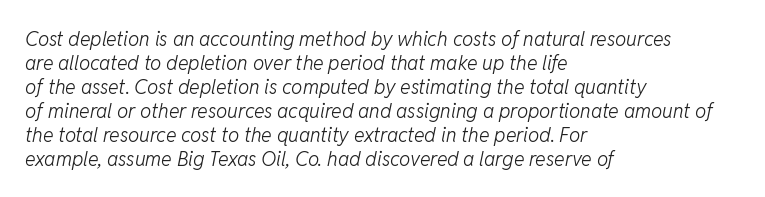
Q: Is the text bold? A: No.
Q: Is the text italic (slanted)? A: Yes, it leans right by about 11 degrees.
Q: Is the text underlined? A: No.
Q: How is the paragraph aligned? A: Left-aligned.
Q: Is the spacing between letters normal or unusually wide? A: Normal.
